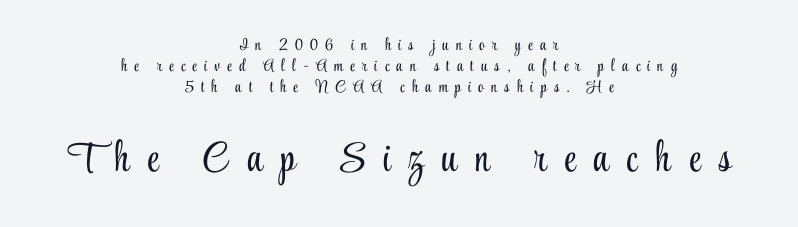
{"serif": "yes", "bold": "no", "weight": "light", "width": "condensed", "stroke_contrast": "low", "x_height": "small", "monospaced": "no", "underline": "no", "align": "center", "line_spacing_ratio": 1.23, "letter_spacing": "wide", "letter_spacing_em": 0.43, "larger_block": "second", "size_ratio": 2.47, "glyph_px": 42}
